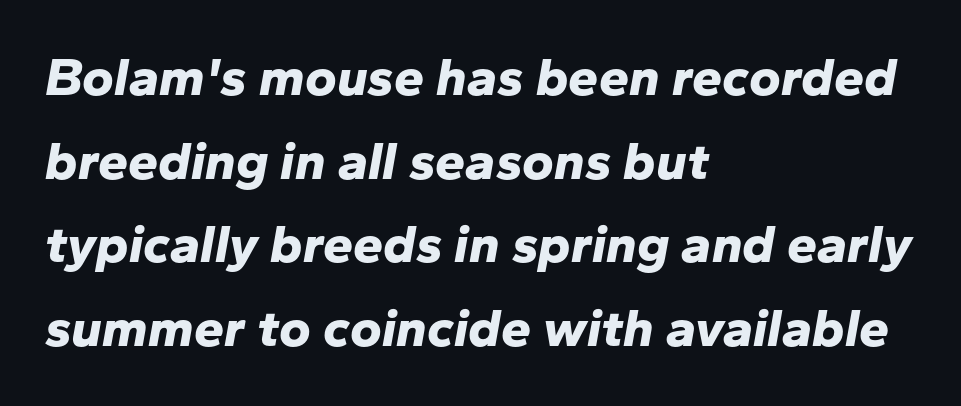
{"italic": "yes", "lean": "right", "slant_degrees": 10, "bold": "yes", "weight": "bold", "width": "normal", "stroke_contrast": "low", "x_height": "medium", "monospaced": "no", "underline": "no", "align": "left", "line_spacing": "normal", "line_spacing_ratio": 1.55, "letter_spacing": "normal", "letter_spacing_em": 0.0, "glyph_px": 54}
